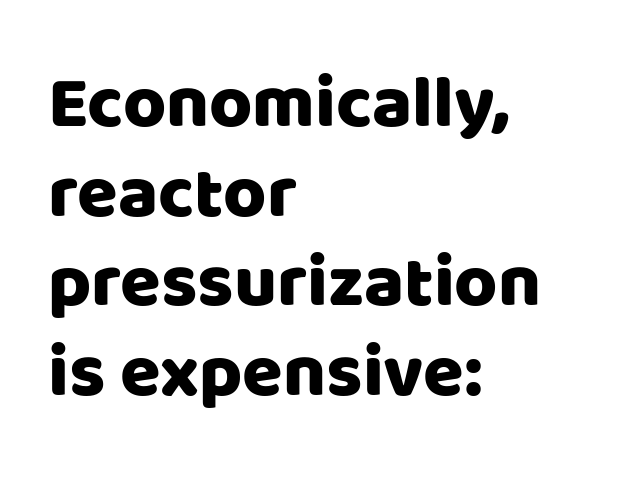
The ragged edge is on the right, which tells us the setting is flush left. The typography opts for an upright posture over an oblique one. The gap between lines stays unmarked. The horizontal fit of the characters is conventional and even.
